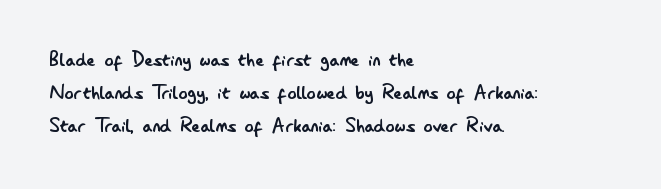
Does extra space separate the letters? No, they use regular spacing. The rendering anchors every line to the left-hand side. The axis of the letterforms is exactly vertical. These lines sit exactly where default settings would place them. Ink coverage per letter is moderate at most. Bare-footed words on every line.
